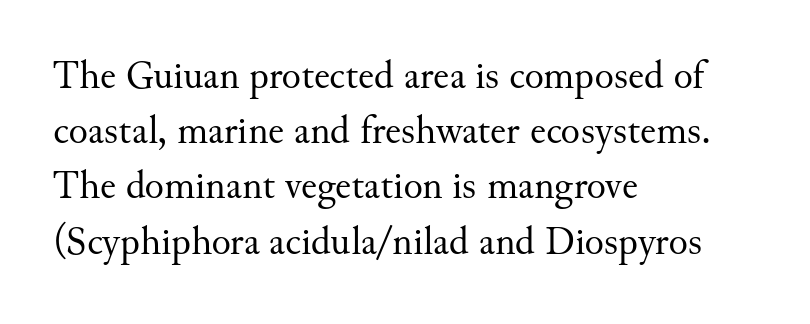
Q: Is the text bold? A: No.
Q: Is the text italic (slanted)? A: No, it is upright.
Q: Is the typeface a serif or a sans-serif typeface? A: Serif.
Q: Is the text underlined? A: No.
Q: How is the paragraph aligned? A: Left-aligned.
Q: Is the spacing between letters normal or unusually wide? A: Normal.
Q: Is the spacing between lines tight, normal or loose? A: Normal.
Q: Width (condensed, normal, or wide)? A: Normal.
Q: Stroke contrast? A: Medium.
Q: x-height? A: Small.
Q: Monospaced? A: No.
